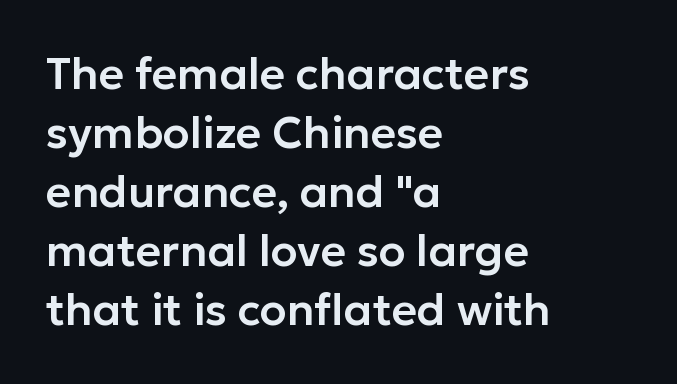
{"serif": "no", "italic": "no", "width": "normal", "stroke_contrast": "low", "x_height": "medium", "monospaced": "no", "underline": "no", "align": "left", "line_spacing": "normal", "line_spacing_ratio": 1.34, "letter_spacing": "normal", "letter_spacing_em": 0.0, "glyph_px": 44}
